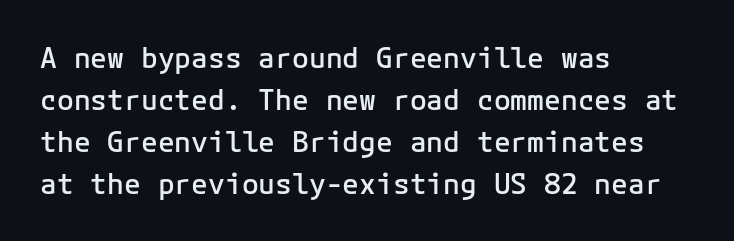
{"serif": "no", "italic": "no", "bold": "semi", "weight": "semibold", "width": "normal", "stroke_contrast": "low", "x_height": "medium", "monospaced": "yes", "underline": "no", "align": "left", "line_spacing": "normal", "line_spacing_ratio": 1.5, "letter_spacing": "normal", "letter_spacing_em": 0.0, "glyph_px": 28}
